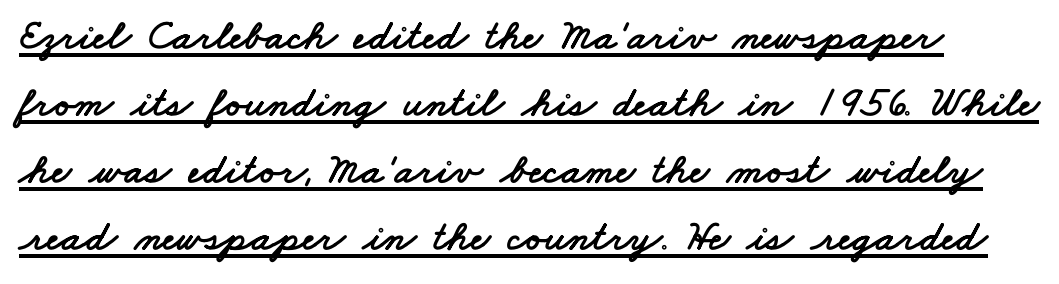
{"serif": "no", "width": "wide", "stroke_contrast": "low", "x_height": "small", "monospaced": "no", "underline": "yes", "line_spacing": "normal", "line_spacing_ratio": 1.56, "letter_spacing": "normal", "letter_spacing_em": 0.0, "glyph_px": 43}
